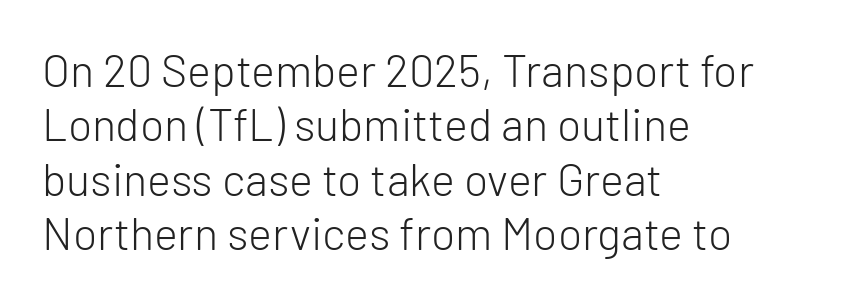
Any mark beneath the type? The region is blank. In terms of letterform style, serifs are entirely absent. Every character sits straight up, as roman type does. Here the designer chose a conventional face with non-uniform glyph widths. Default kerning and tracking; the words read as compact shapes.
